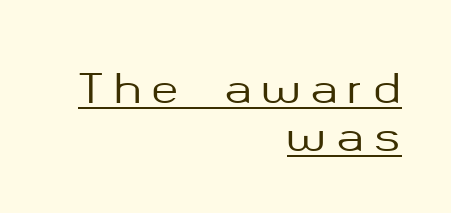
{"serif": "no", "italic": "no", "width": "normal", "stroke_contrast": "medium", "x_height": "medium", "monospaced": "no", "underline": "yes", "align": "right", "line_spacing_ratio": 1.16, "letter_spacing": "wide", "letter_spacing_em": 0.24, "glyph_px": 41}
